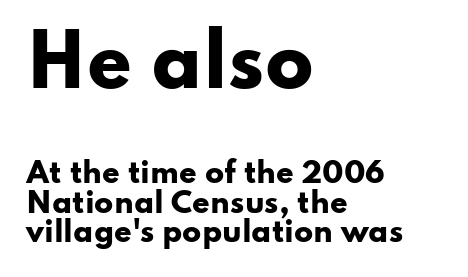
The image shows 71 px heavy, wide sans-serif type, upright; set left-aligned, tight line spacing (1.06x), normal letter spacing, not underlined; the first (top) block is 2.54x larger; low stroke contrast and a small x-height.
